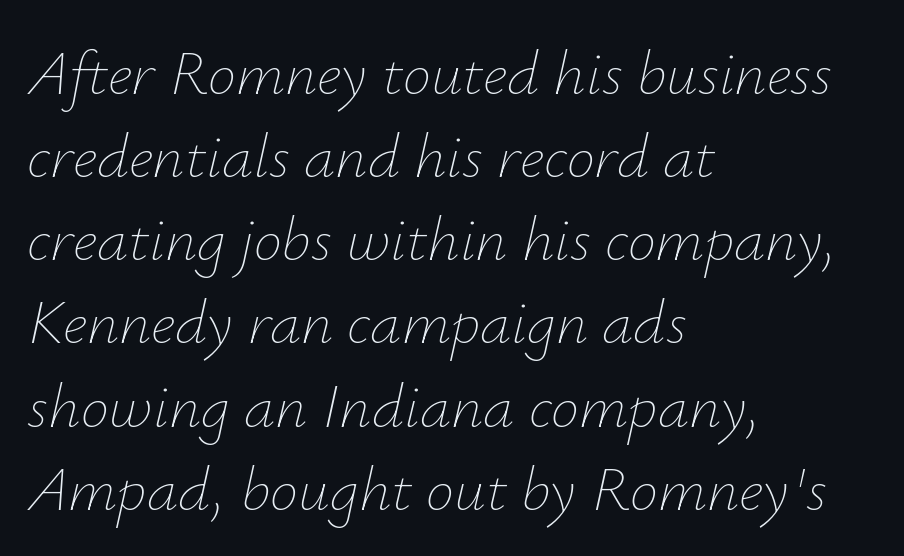
{"italic": "yes", "lean": "right", "slant_degrees": 12, "bold": "no", "weight": "thin", "width": "normal", "stroke_contrast": "low", "x_height": "small", "monospaced": "no", "underline": "no", "align": "left", "line_spacing": "normal", "line_spacing_ratio": 1.32, "letter_spacing": "normal", "letter_spacing_em": 0.0, "glyph_px": 63}
